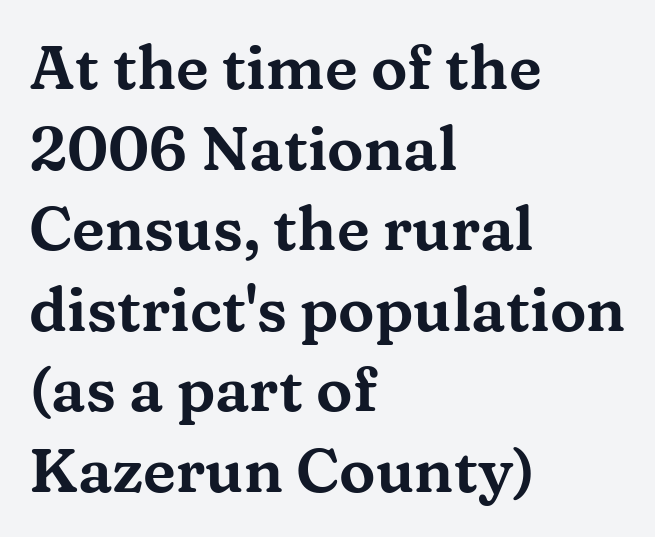
Q: Is the text italic (slanted)? A: No, it is upright.
Q: Is the typeface a serif or a sans-serif typeface? A: Serif.
Q: Is the text underlined? A: No.
Q: How is the paragraph aligned? A: Left-aligned.
Q: Is the spacing between letters normal or unusually wide? A: Normal.
Q: Is the spacing between lines tight, normal or loose? A: Normal.
Q: Width (condensed, normal, or wide)? A: Wide.
Q: Stroke contrast? A: Medium.
Q: x-height? A: Medium.
Q: Monospaced? A: No.
